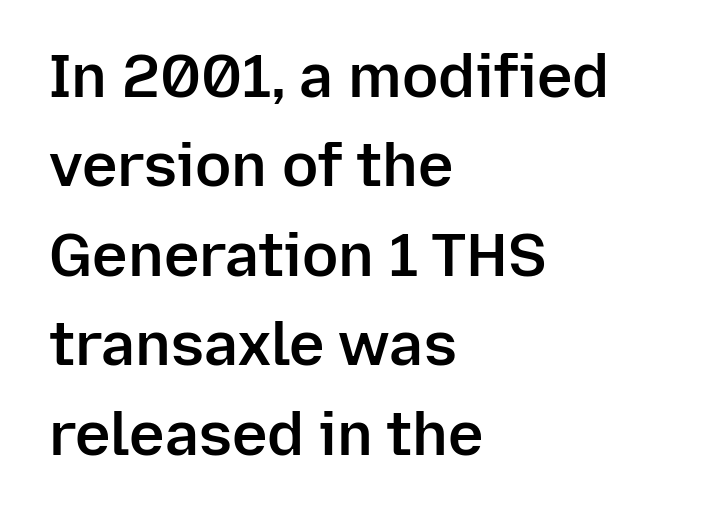
Q: Is the text bold? A: Semi-bold.
Q: Is the text italic (slanted)? A: No, it is upright.
Q: Is the typeface a serif or a sans-serif typeface? A: Sans-serif.
Q: Is the text underlined? A: No.
Q: How is the paragraph aligned? A: Left-aligned.
Q: Is the spacing between letters normal or unusually wide? A: Normal.
Q: Is the spacing between lines tight, normal or loose? A: Normal.
Q: Width (condensed, normal, or wide)? A: Normal.
Q: Stroke contrast? A: Low.
Q: x-height? A: Medium.
Q: Monospaced? A: No.
